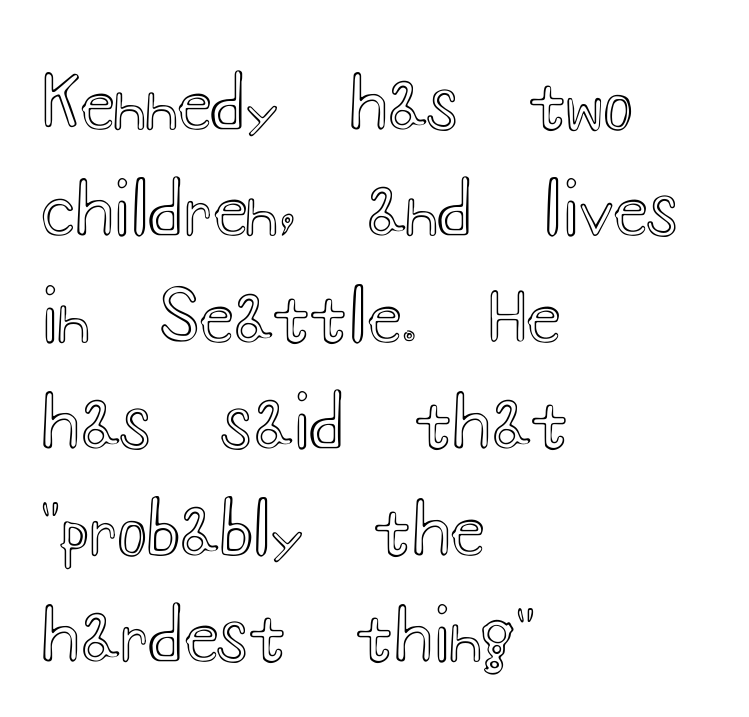
{"italic": "no", "width": "wide", "x_height": "small", "monospaced": "no", "underline": "no", "align": "left", "line_spacing": "normal", "line_spacing_ratio": 1.52, "letter_spacing": "normal", "letter_spacing_em": 0.0, "glyph_px": 70}
